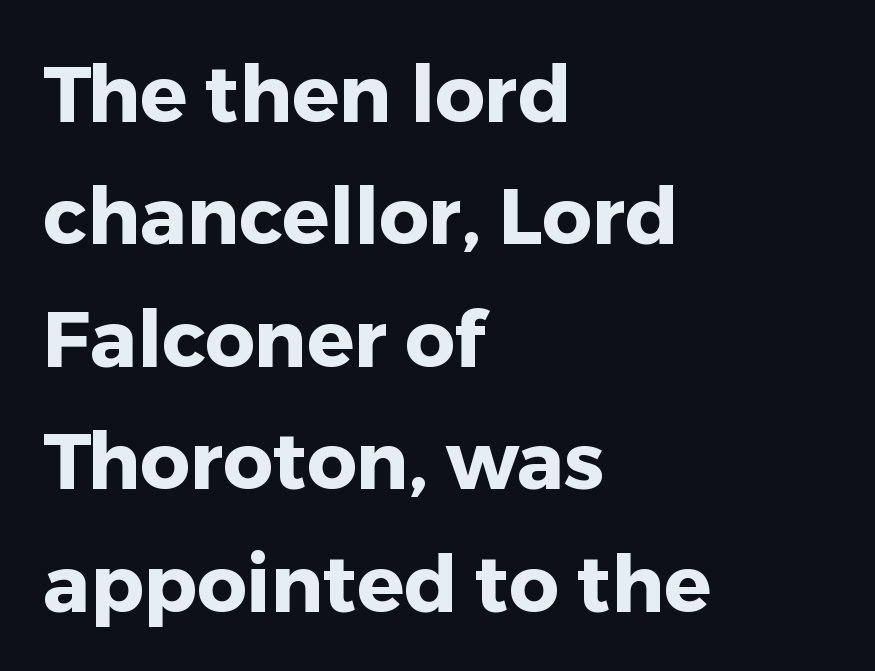
Q: Is the text bold? A: Yes.
Q: Is the text italic (slanted)? A: No, it is upright.
Q: Is the typeface a serif or a sans-serif typeface? A: Sans-serif.
Q: Is the text underlined? A: No.
Q: How is the paragraph aligned? A: Left-aligned.
Q: Is the spacing between letters normal or unusually wide? A: Normal.
Q: Is the spacing between lines tight, normal or loose? A: Normal.
Q: Width (condensed, normal, or wide)? A: Normal.
Q: Stroke contrast? A: Low.
Q: x-height? A: Medium.
Q: Monospaced? A: No.
